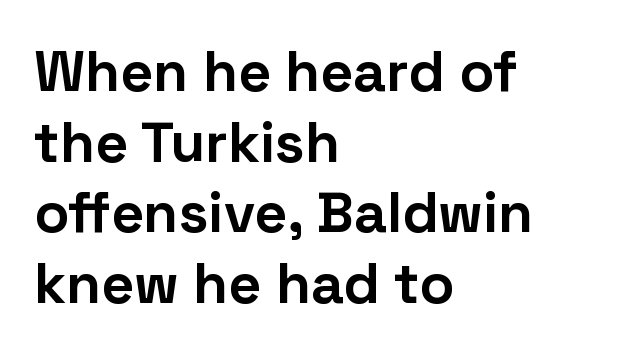
The image shows 57 px bold sans-serif type, upright; set left-aligned, line spacing 1.24x, normal letter spacing, not underlined; low stroke contrast and a medium x-height.
